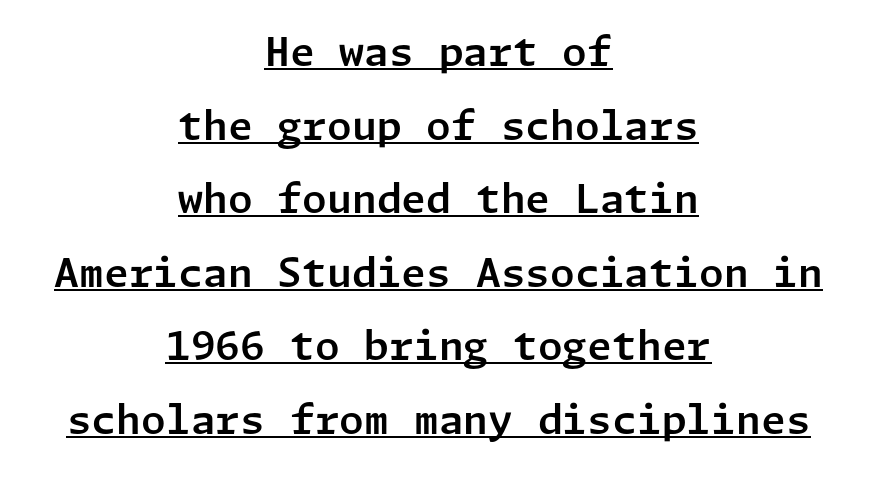
{"serif": "no", "italic": "no", "width": "normal", "stroke_contrast": "low", "x_height": "medium", "underline": "yes", "align": "center", "line_spacing_ratio": 1.84, "letter_spacing": "normal", "letter_spacing_em": 0.0, "glyph_px": 40}
